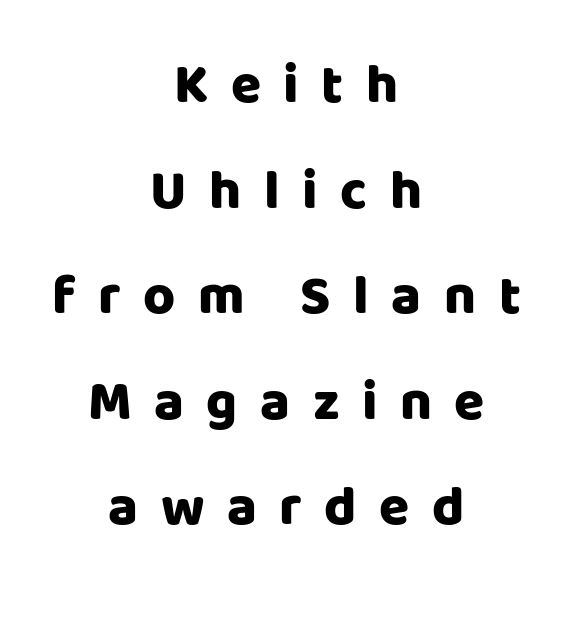
Line spacing here is loose. Quick note: not italic, upright. Centered paragraph, ragged on both sides. This rendering widens character spacing well past its baseline value.
